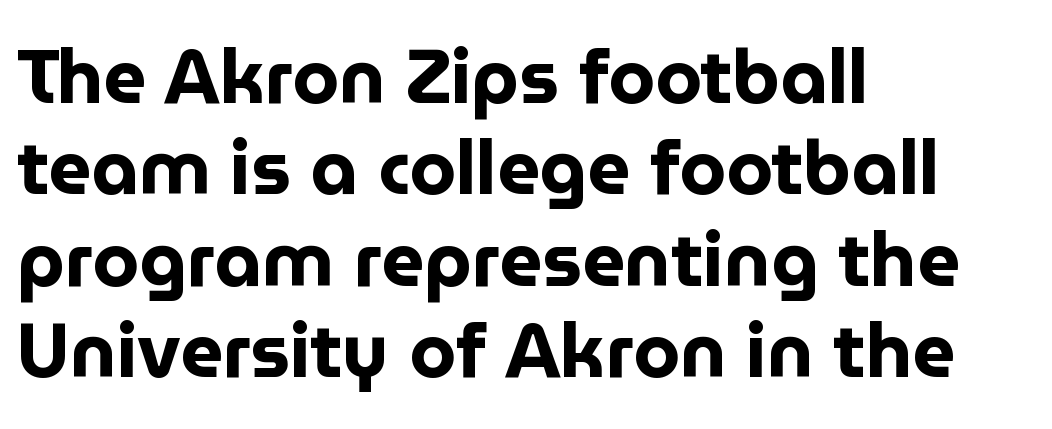
Q: Is the text bold? A: Yes.
Q: Is the text italic (slanted)? A: No, it is upright.
Q: Is the typeface a serif or a sans-serif typeface? A: Sans-serif.
Q: Is the text underlined? A: No.
Q: How is the paragraph aligned? A: Left-aligned.
Q: Is the spacing between letters normal or unusually wide? A: Normal.
Q: Width (condensed, normal, or wide)? A: Normal.
Q: Stroke contrast? A: Low.
Q: x-height? A: Medium.
Q: Monospaced? A: No.
